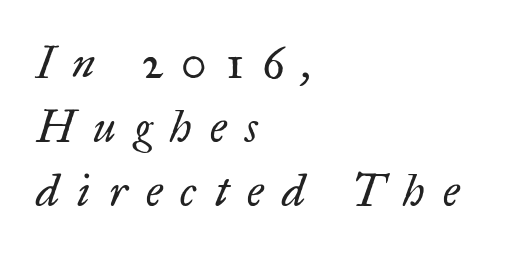
The image shows 44 px regular-weight serif type, italic (leaning right); set left-aligned, normal line spacing (1.45x), unusually wide letter spacing (+0.42 em), not underlined; low stroke contrast and a small x-height.
